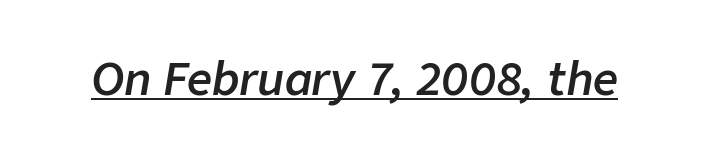
The image shows 44 px semibold type, italic (leaning right); set normal letter spacing, underlined; low stroke contrast and a medium x-height.
